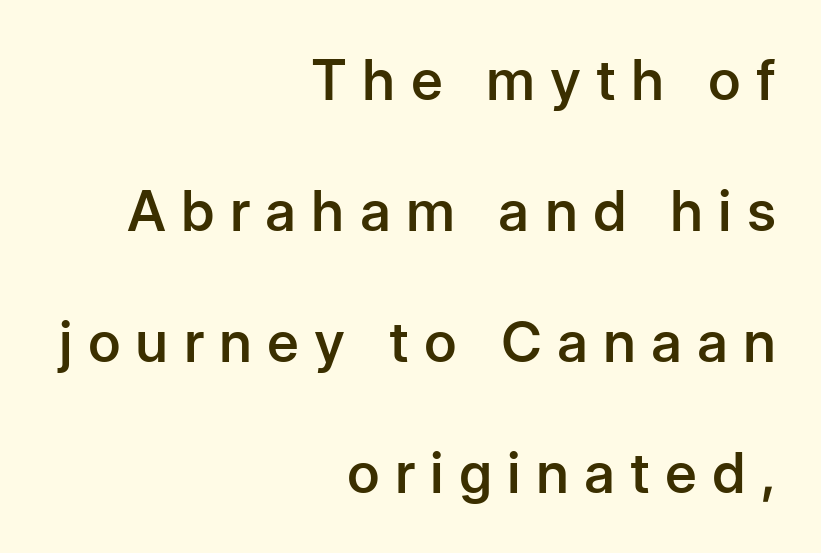
The image shows 56 px semibold sans-serif type, upright; set right-aligned, loose line spacing (2.34x), unusually wide letter spacing (+0.27 em), not underlined; low stroke contrast and a medium x-height.
